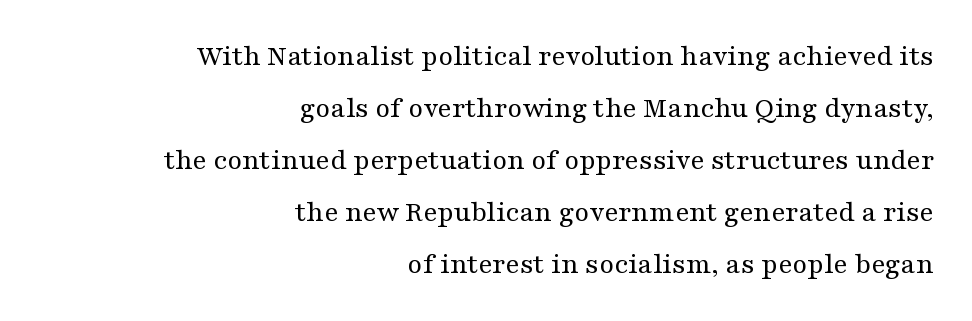
Weight class: somewhere from thin through regular. Rendered with straight, roman letterforms. The horizontal fit of the characters is conventional and even. Notice how the passage keeps a crisp vertical edge on the right only. Bare-footed words on every line. Each letter keeps its own natural width here, so spacing adapts to shape.
